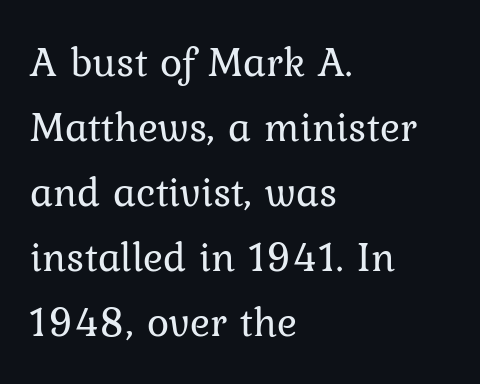
The image shows 42 px regular-weight serif type, upright; set left-aligned, normal line spacing (1.55x), normal letter spacing, not underlined; low stroke contrast and a medium x-height.
